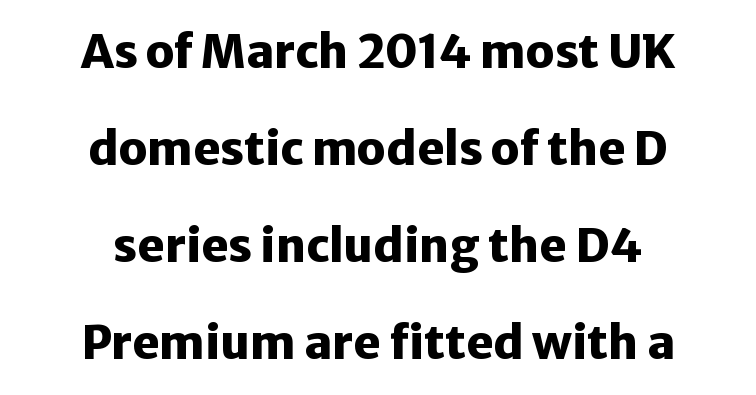
The image shows 46 px heavy sans-serif type, upright; set centered, loose line spacing (2.11x), normal letter spacing, not underlined; low stroke contrast and a medium x-height.
